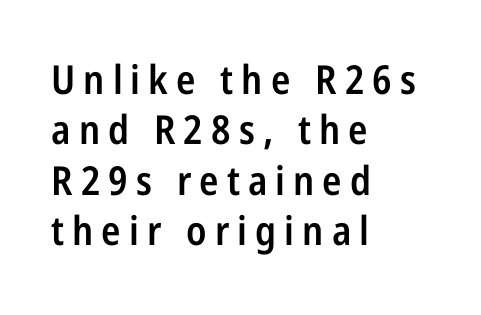
Q: Is the text bold? A: Semi-bold.
Q: Is the text italic (slanted)? A: No, it is upright.
Q: Is the typeface a serif or a sans-serif typeface? A: Sans-serif.
Q: Is the text underlined? A: No.
Q: How is the paragraph aligned? A: Left-aligned.
Q: Is the spacing between letters normal or unusually wide? A: Unusually wide.
Q: Is the spacing between lines tight, normal or loose? A: Normal.
Q: Width (condensed, normal, or wide)? A: Condensed.
Q: Stroke contrast? A: Low.
Q: x-height? A: Medium.
Q: Monospaced? A: No.
